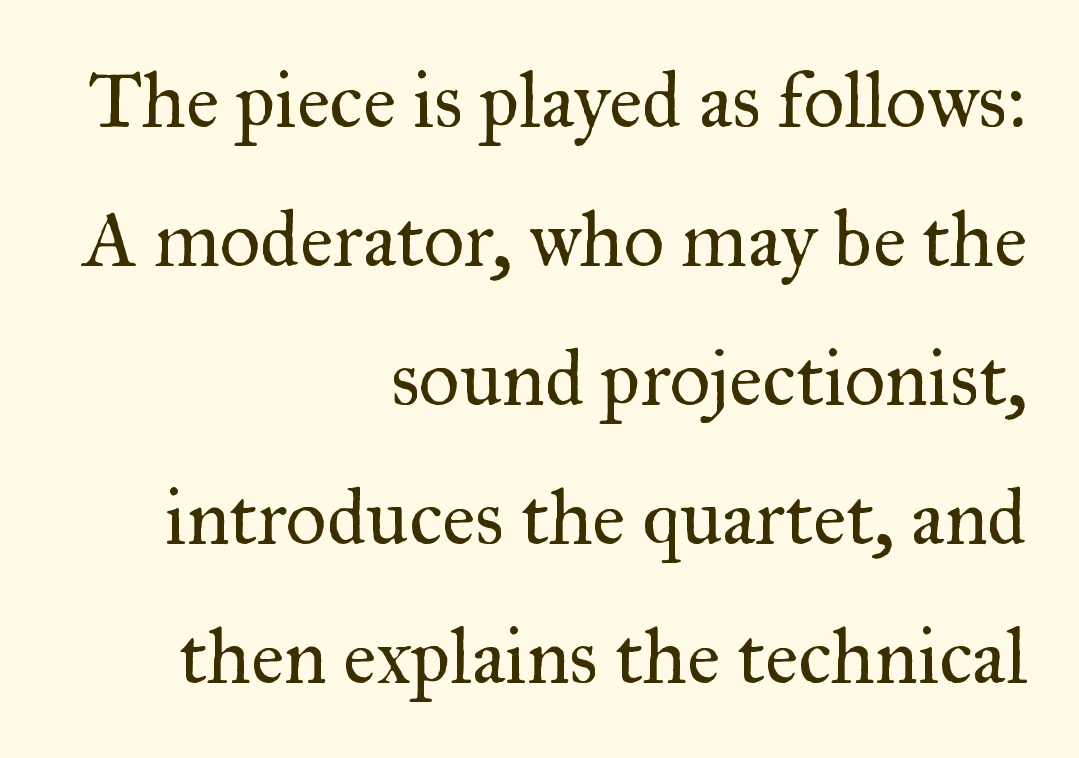
The image shows 79 px regular-weight serif type, upright; set right-aligned, line spacing 1.76x, normal letter spacing, not underlined; medium stroke contrast and a small x-height.
